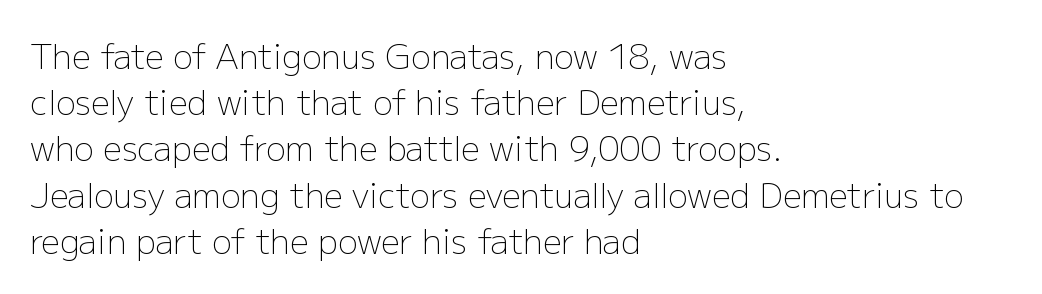
Q: Is the text bold? A: No.
Q: Is the text italic (slanted)? A: No, it is upright.
Q: Is the typeface a serif or a sans-serif typeface? A: Sans-serif.
Q: Is the text underlined? A: No.
Q: How is the paragraph aligned? A: Left-aligned.
Q: Is the spacing between letters normal or unusually wide? A: Normal.
Q: Is the spacing between lines tight, normal or loose? A: Normal.
Q: Width (condensed, normal, or wide)? A: Normal.
Q: Stroke contrast? A: Low.
Q: x-height? A: Medium.
Q: Monospaced? A: No.
